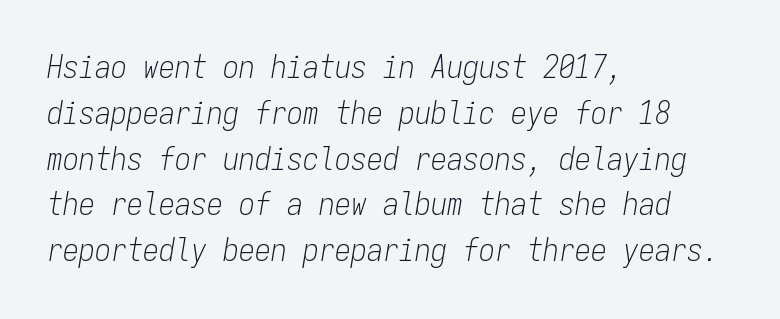
The image shows 32 px light, condensed type, italic (leaning right), monospaced; set left-aligned, normal line spacing (1.43x), normal letter spacing, not underlined; low stroke contrast and a medium x-height.
